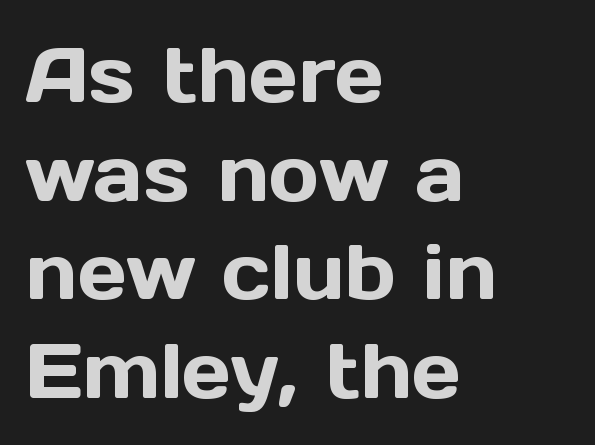
Q: Is the text italic (slanted)? A: No, it is upright.
Q: Is the typeface a serif or a sans-serif typeface? A: Sans-serif.
Q: Is the text underlined? A: No.
Q: How is the paragraph aligned? A: Left-aligned.
Q: Is the spacing between letters normal or unusually wide? A: Normal.
Q: Is the spacing between lines tight, normal or loose? A: Normal.
Q: Width (condensed, normal, or wide)? A: Normal.
Q: x-height? A: Medium.
Q: Monospaced? A: No.
